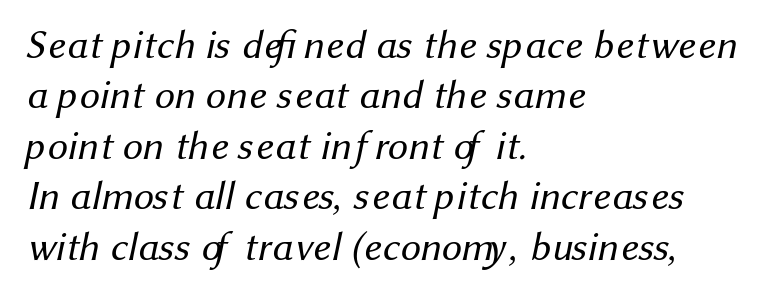
Q: Is the text bold? A: No.
Q: Is the typeface a serif or a sans-serif typeface? A: Sans-serif.
Q: Is the text underlined? A: No.
Q: How is the paragraph aligned? A: Left-aligned.
Q: Is the spacing between letters normal or unusually wide? A: Normal.
Q: Is the spacing between lines tight, normal or loose? A: Normal.
Q: Width (condensed, normal, or wide)? A: Normal.
Q: Stroke contrast? A: Medium.
Q: x-height? A: Medium.
Q: Monospaced? A: No.
